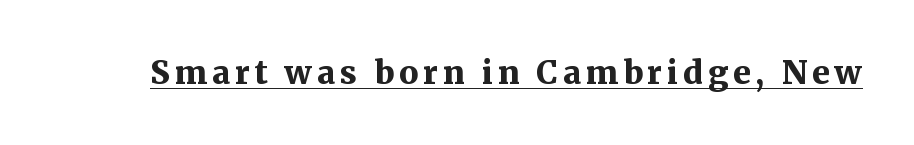
Q: Is the text bold? A: Yes.
Q: Is the text italic (slanted)? A: No, it is upright.
Q: Is the typeface a serif or a sans-serif typeface? A: Serif.
Q: Is the text underlined? A: Yes.
Q: Width (condensed, normal, or wide)? A: Normal.
Q: Stroke contrast? A: Medium.
Q: x-height? A: Medium.
Q: Monospaced? A: No.
